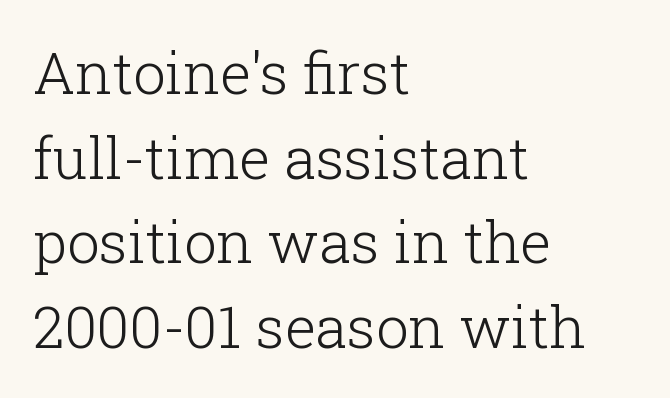
{"serif": "yes", "italic": "no", "bold": "no", "weight": "light", "width": "normal", "stroke_contrast": "low", "x_height": "medium", "monospaced": "no", "underline": "no", "align": "left", "line_spacing": "normal", "line_spacing_ratio": 1.46, "letter_spacing": "normal", "letter_spacing_em": 0.0, "glyph_px": 58}
